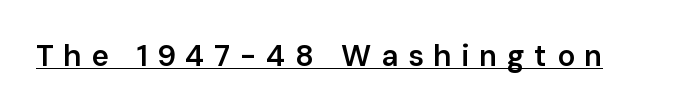
Q: Is the text bold? A: Semi-bold.
Q: Is the text italic (slanted)? A: No, it is upright.
Q: Is the typeface a serif or a sans-serif typeface? A: Sans-serif.
Q: Is the text underlined? A: Yes.
Q: Is the spacing between letters normal or unusually wide? A: Unusually wide.
Q: Width (condensed, normal, or wide)? A: Normal.
Q: Stroke contrast? A: Low.
Q: x-height? A: Medium.
Q: Monospaced? A: No.
